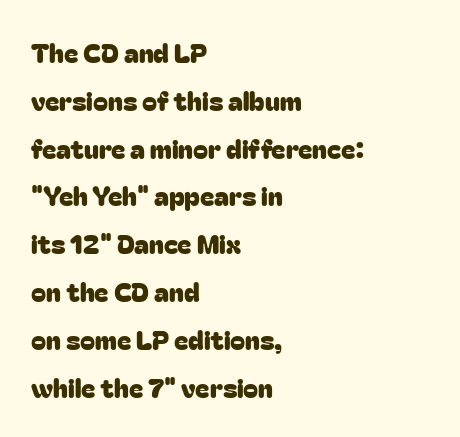
The image shows 27 px text type, upright; set left-aligned, line spacing 1.77x, normal letter spacing, not underlined.
